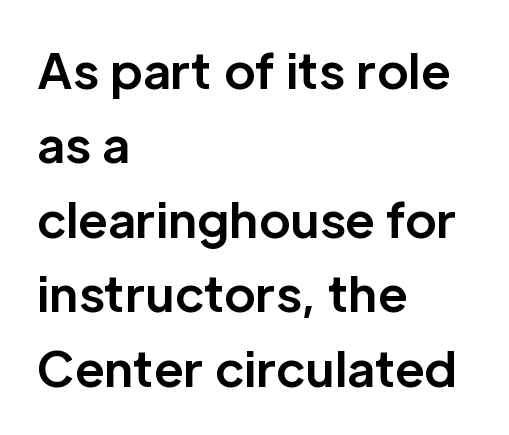
Nobody drew a line under any word here. The rendering uses natural spacing where letterforms have individual widths. The strokes are fattened all the way to bold. Where is the straight margin? On the left. The font's upright variant was chosen for this text.
